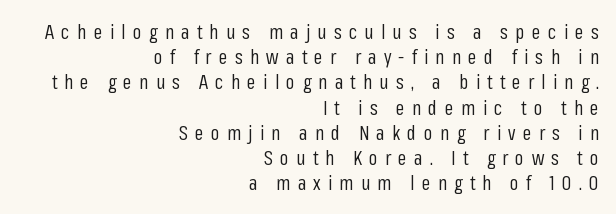
The image shows 20 px text type, upright; set right-aligned, normal line spacing (1.26x), unusually wide letter spacing (+0.36 em), not underlined.
